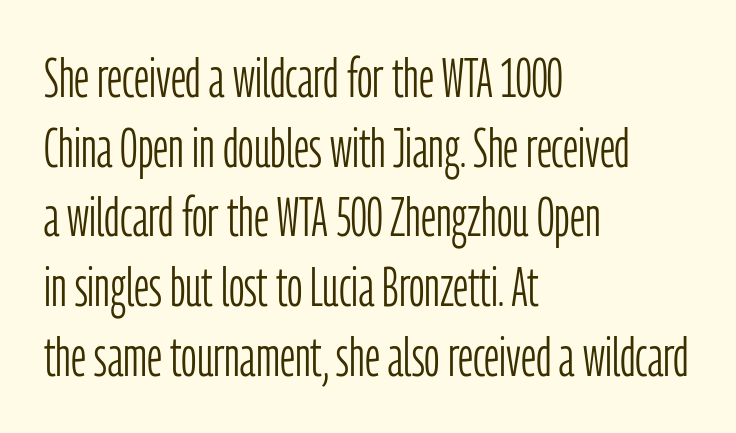
Horizontal bands of white between lines are of average thickness. The typesetter chose a ragged-right arrangement here. The typesetting does not lean heavy: it is not bold. Unlike a traditional serif, this face leaves its strokes unadorned. Every character sits straight up, as roman type does.
